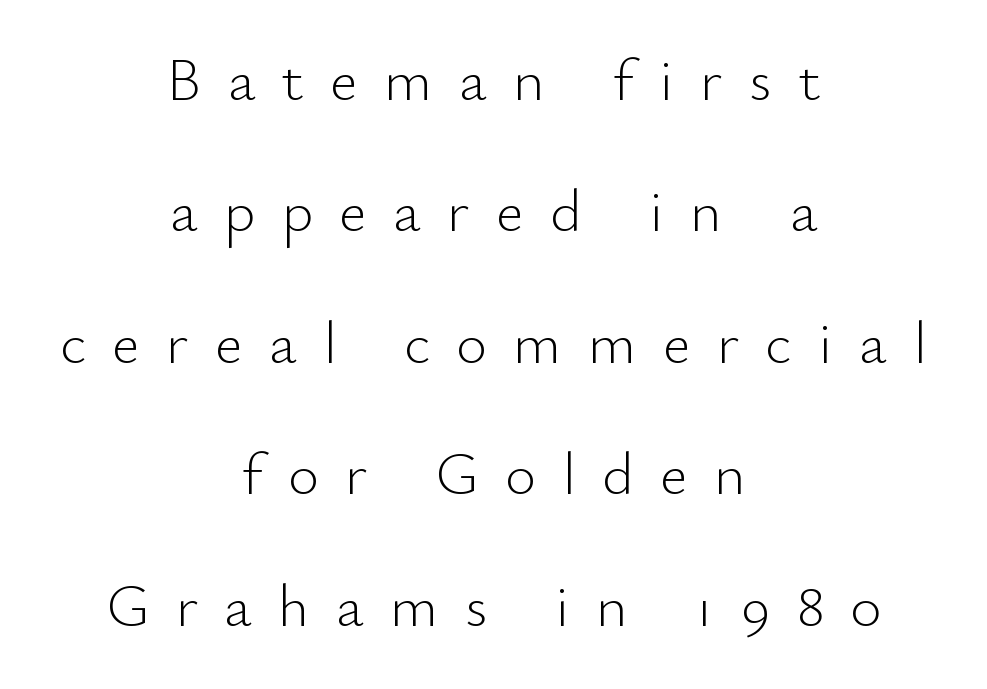
Students, note that the glyphs here are deliberately spaced far apart. What's the leading like? Stretched, with rows far apart. The glyphs are unaccompanied by any horizontal stroke below them. Stroke mass is kept to a normal reading level or below. Neither beginnings nor endings align; midpoints do. This sample has the flowing, uneven cadence of proportional lettering.
